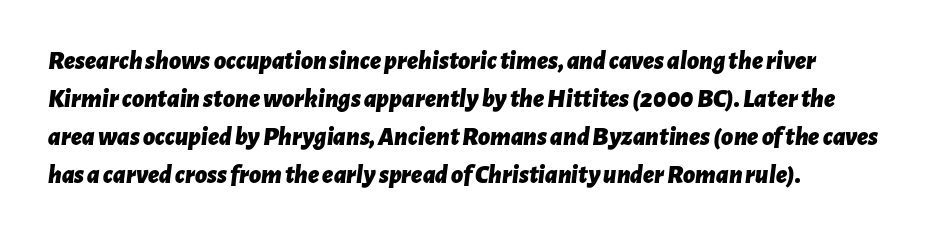
Q: Is the text bold? A: Yes.
Q: Is the text italic (slanted)? A: Yes, it leans right by about 7 degrees.
Q: Is the text underlined? A: No.
Q: Is the spacing between letters normal or unusually wide? A: Normal.
Q: Is the spacing between lines tight, normal or loose? A: Normal.
